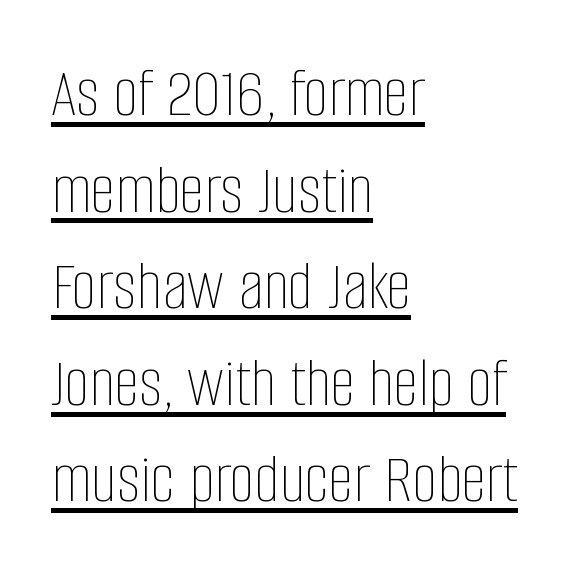
Note the varied advance widths — an 'i' is clearly narrower than an 'm'. The rendering uses the underline text-decoration. Posture: upright roman. The characters are drawn with everyday or finer stroke widths.
